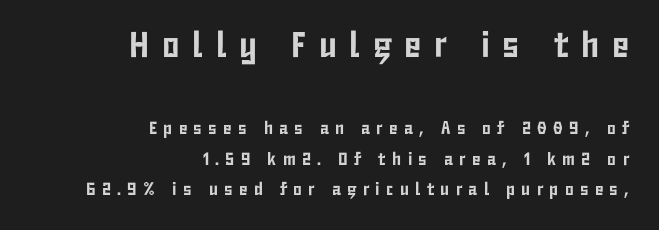
The image shows 36 px condensed sans-serif type, upright; set right-aligned, normal line spacing (1.7x), unusually wide letter spacing (+0.35 em), not underlined; the first (top) block is 2.0x larger; low stroke contrast and a medium x-height.
